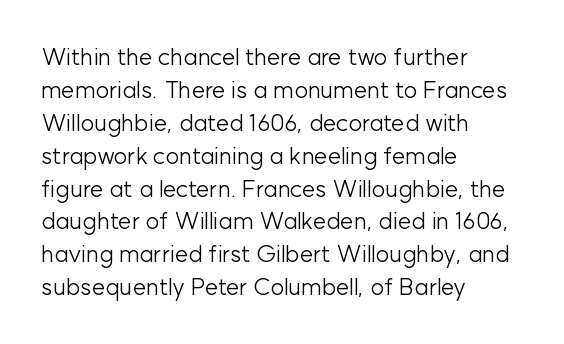
The image shows 24 px text type, upright; set left-aligned, normal line spacing (1.37x), normal letter spacing, not underlined.
